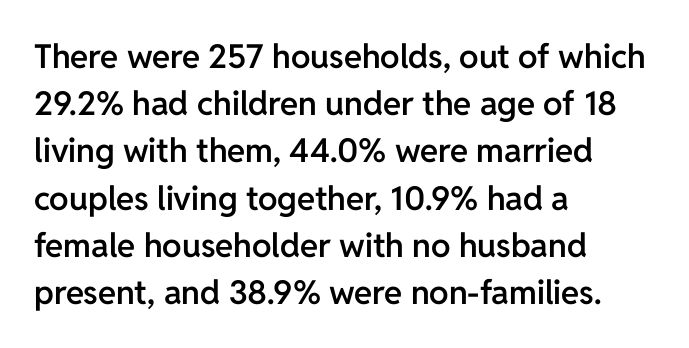
Q: Is the text bold? A: Semi-bold.
Q: Is the text italic (slanted)? A: No, it is upright.
Q: Is the typeface a serif or a sans-serif typeface? A: Sans-serif.
Q: Is the text underlined? A: No.
Q: How is the paragraph aligned? A: Left-aligned.
Q: Is the spacing between letters normal or unusually wide? A: Normal.
Q: Is the spacing between lines tight, normal or loose? A: Normal.
Q: Width (condensed, normal, or wide)? A: Normal.
Q: Stroke contrast? A: Low.
Q: x-height? A: Medium.
Q: Monospaced? A: No.
